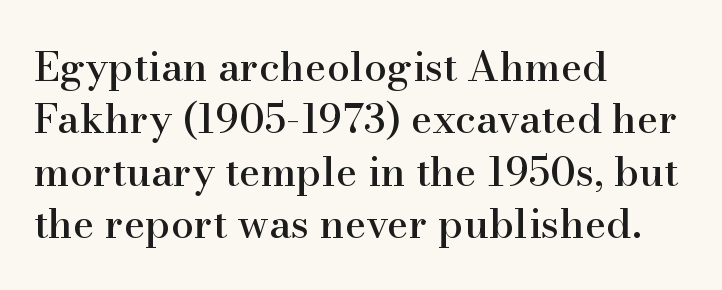
{"serif": "yes", "italic": "no", "width": "normal", "stroke_contrast": "high", "x_height": "small", "monospaced": "no", "underline": "no", "align": "left", "line_spacing": "normal", "line_spacing_ratio": 1.28, "letter_spacing": "normal", "letter_spacing_em": 0.0, "glyph_px": 41}
